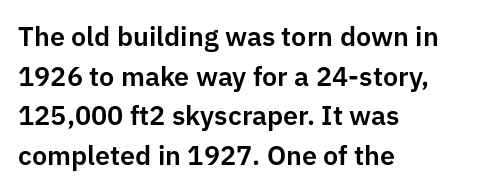
Reading down the column, the eye jumps a familiar distance to each next line. The gaps between neighbouring characters are ordinary and unremarkable. Every character sits straight up, as roman type does. These lines stack with their left ends in a neat column. Bare-footed words on every line.
